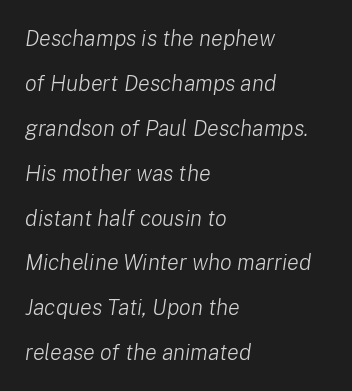
Q: Is the text bold? A: No.
Q: Is the text italic (slanted)? A: Yes, it leans right by about 8 degrees.
Q: Is the text underlined? A: No.
Q: How is the paragraph aligned? A: Left-aligned.
Q: Is the spacing between letters normal or unusually wide? A: Normal.
Q: Is the spacing between lines tight, normal or loose? A: Loose.
